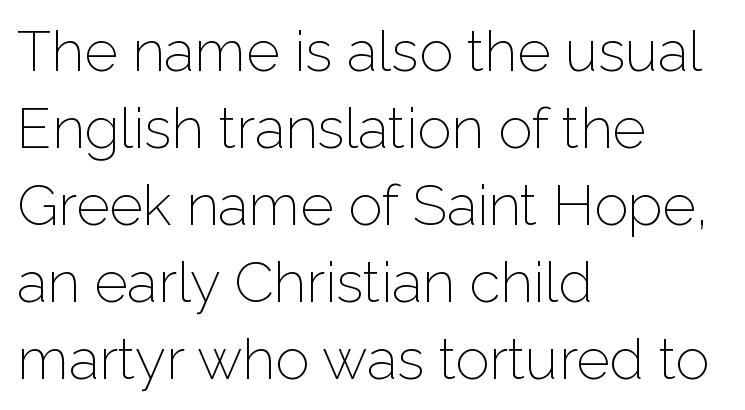
The image shows 57 px light sans-serif type, upright; set left-aligned, normal line spacing (1.35x), normal letter spacing, not underlined; low stroke contrast and a medium x-height.
